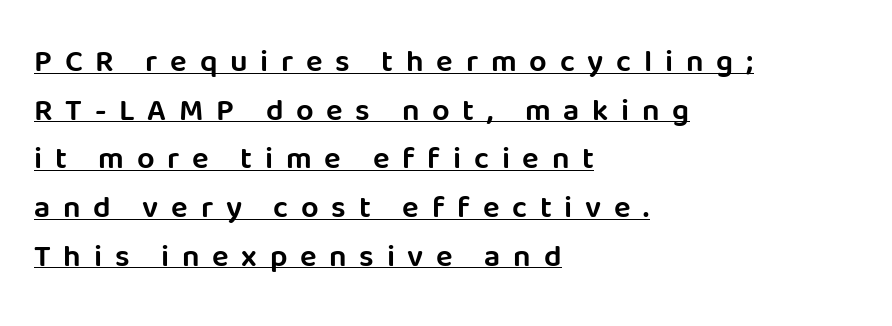
{"serif": "no", "italic": "no", "width": "normal", "stroke_contrast": "low", "x_height": "large", "monospaced": "no", "underline": "yes", "align": "left", "line_spacing": "normal", "line_spacing_ratio": 1.57, "letter_spacing": "wide", "letter_spacing_em": 0.41, "glyph_px": 31}
